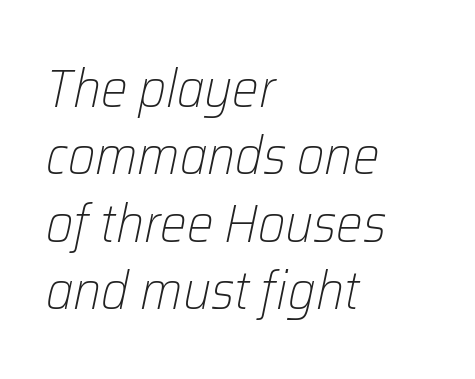
Q: Is the text bold? A: No.
Q: Is the text italic (slanted)? A: Yes, it leans right by about 12 degrees.
Q: Is the text underlined? A: No.
Q: How is the paragraph aligned? A: Left-aligned.
Q: Is the spacing between letters normal or unusually wide? A: Normal.
Q: Is the spacing between lines tight, normal or loose? A: Normal.
Q: Width (condensed, normal, or wide)? A: Normal.
Q: Stroke contrast? A: Low.
Q: x-height? A: Medium.
Q: Monospaced? A: No.
